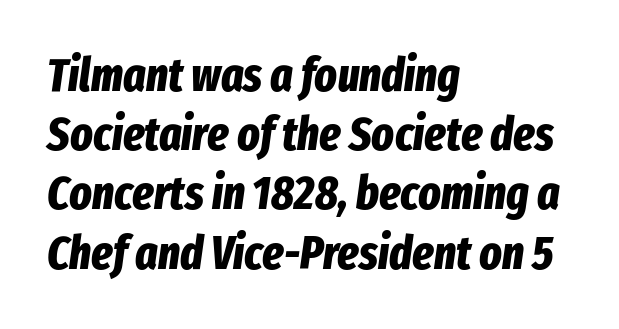
Each word holds together tightly as a unit, with standard inter-letter gaps. One-word summary of the alignment: left. You could not count columns in this text — the font is proportionally spaced. The leading is moderate, giving the passage an even texture. The lettering tilts uniformly, giving the passage an italic look. This is heavy type, rendered in bold.
